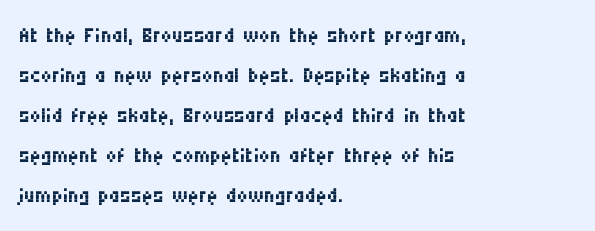
The image shows 30 px regular-weight, condensed sans-serif type, upright; set left-aligned, normal line spacing (1.33x), normal letter spacing, not underlined; medium stroke contrast and a large x-height.
